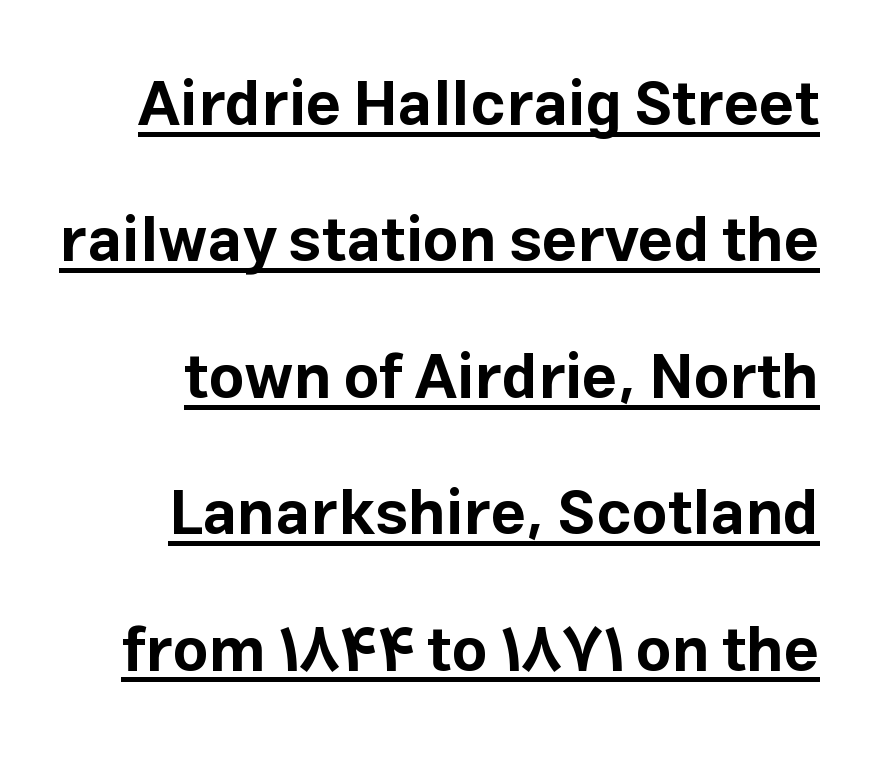
Visually the block forms a straight wall on the right and a jagged coastline on the left. Weight check: bold — yes, fully. The string is rendered with underlining switched on. The type sits square on the baseline with zero lean. Here the designer chose a conventional face with non-uniform glyph widths. Tracking here is standard; glyphs follow each other at the usual distance.
